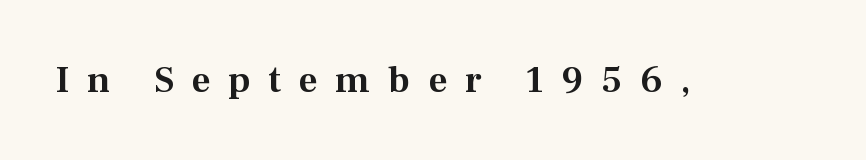
The passage shown is typed in a proportional face where columns would drift. This is the regular roman posture of the typeface. Clear beneath every line of the passage. You can tell from the footed stems that serif type was used. Substantial extra tracking has been applied to these lines.
